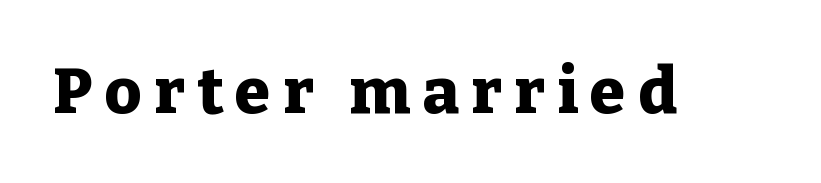
{"serif": "yes", "italic": "no", "bold": "yes", "weight": "heavy", "width": "normal", "stroke_contrast": "low", "x_height": "medium", "monospaced": "no", "underline": "no", "glyph_px": 64}
